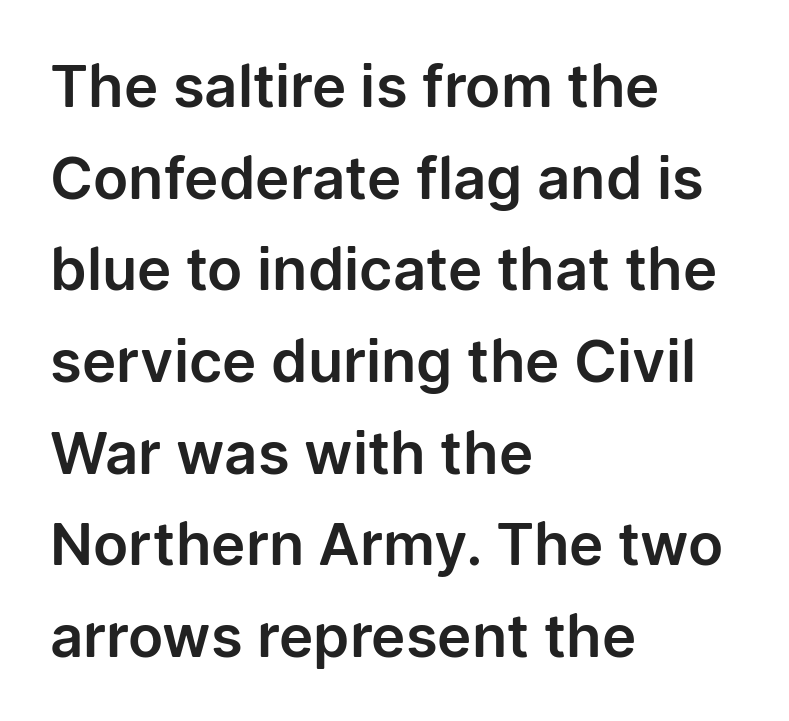
{"serif": "no", "italic": "no", "width": "normal", "stroke_contrast": "low", "x_height": "medium", "monospaced": "no", "underline": "no", "align": "left", "line_spacing": "normal", "line_spacing_ratio": 1.58, "letter_spacing": "normal", "letter_spacing_em": 0.0, "glyph_px": 58}
